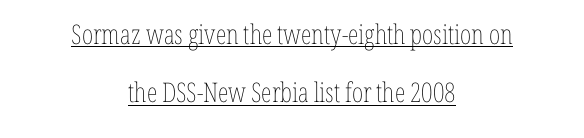
The image shows 27 px text type, upright; set centered, loose line spacing (2.16x), normal letter spacing, underlined.
